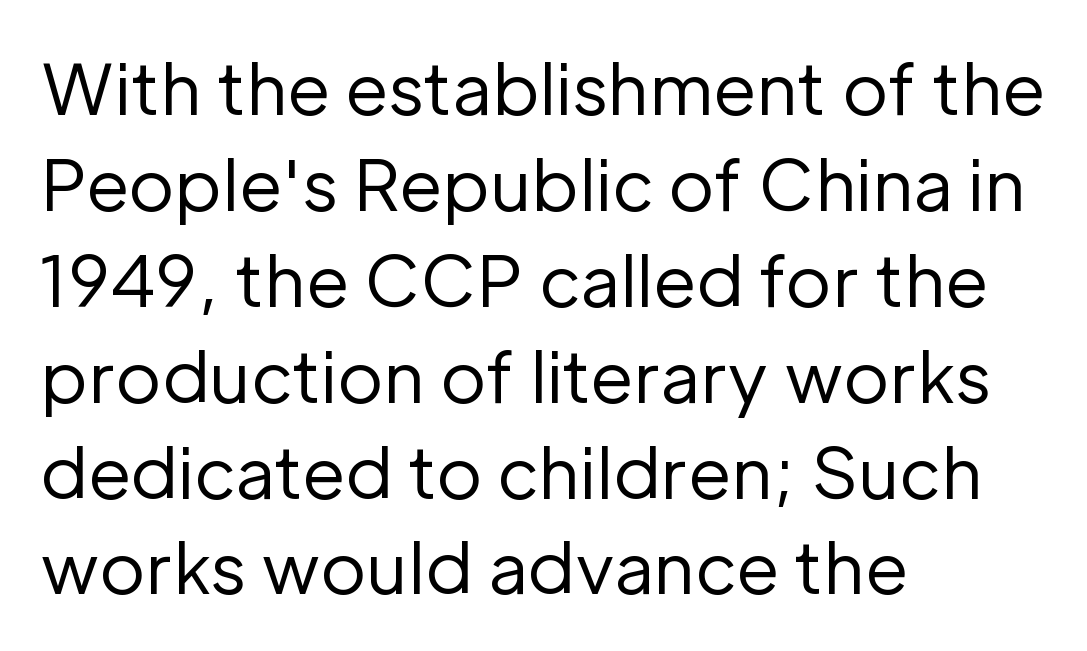
The image shows 70 px regular-weight sans-serif type, upright; set left-aligned, normal line spacing (1.37x), normal letter spacing, not underlined; low stroke contrast and a medium x-height.
